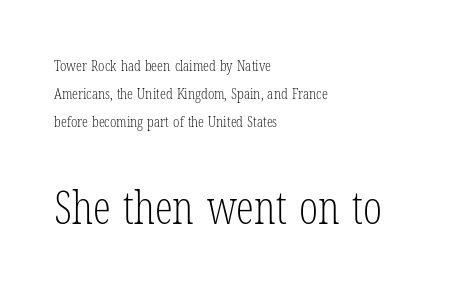
The image shows 45 px light, condensed serif type, upright; set left-aligned, line spacing 1.87x, normal letter spacing, not underlined; the second (bottom) block is 3.0x larger; low stroke contrast and a medium x-height.
